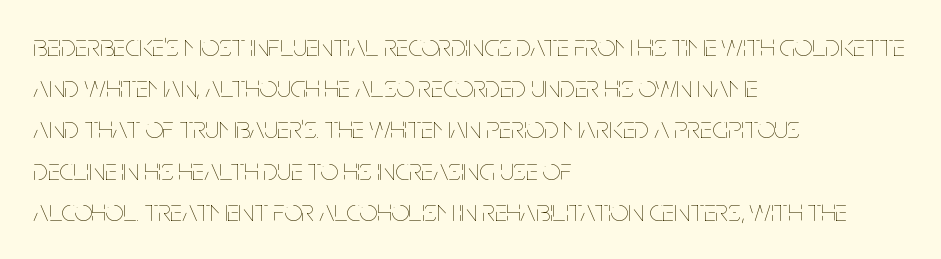
Standard letterfit; no display-style spreading of the glyphs. Only glyphs here, with clear space below each row. The rows are spaced the way most documents space them. Do the characters align in a grid? No, the font is proportional. The lines in this sample share a left origin and differ only in where they stop.
